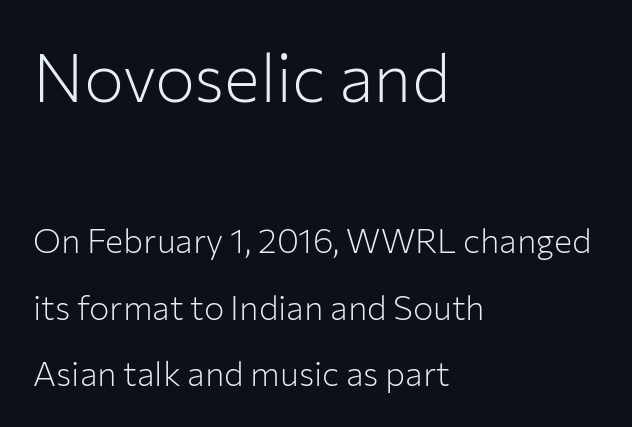
Q: Is the text bold? A: No.
Q: Is the text italic (slanted)? A: No, it is upright.
Q: Is the typeface a serif or a sans-serif typeface? A: Sans-serif.
Q: Is the text underlined? A: No.
Q: How is the paragraph aligned? A: Left-aligned.
Q: Is the spacing between letters normal or unusually wide? A: Normal.
Q: Is the spacing between lines tight, normal or loose? A: Loose.
Q: Which block of text is set in a larger size, the first (top) or the second (bottom)? A: The first (top) one.
Q: Width (condensed, normal, or wide)? A: Normal.
Q: Stroke contrast? A: Low.
Q: x-height? A: Medium.
Q: Monospaced? A: No.
